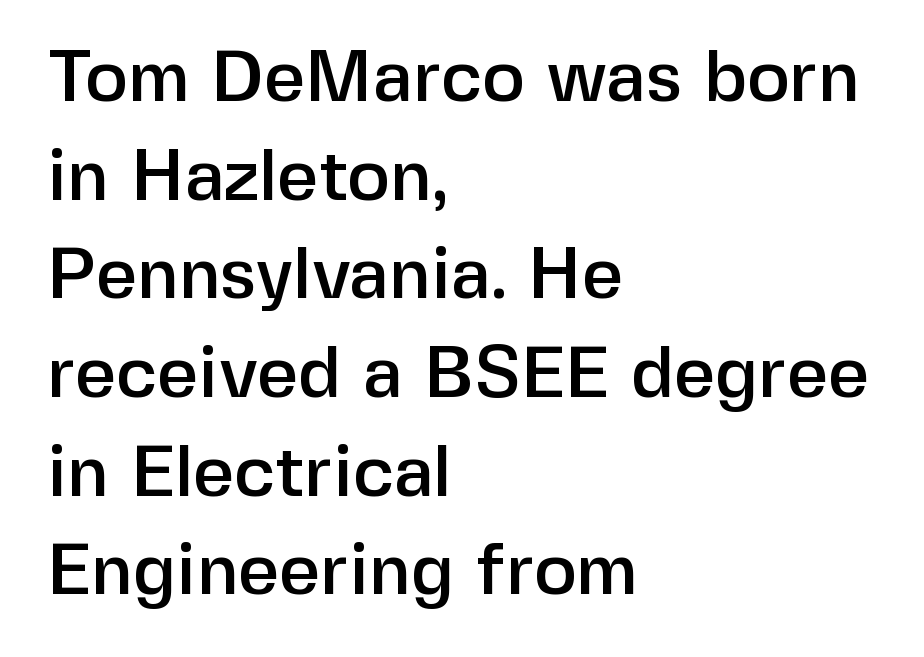
The image shows 72 px sans-serif type, upright; set left-aligned, normal line spacing (1.37x), normal letter spacing, not underlined; low stroke contrast and a medium x-height.
